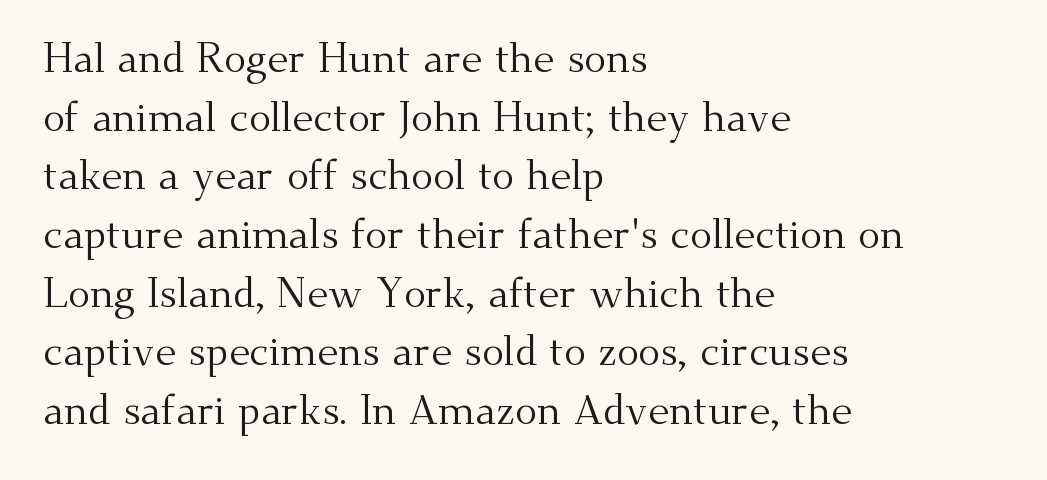
Q: Is the text bold? A: No.
Q: Is the text italic (slanted)? A: No, it is upright.
Q: Is the typeface a serif or a sans-serif typeface? A: Serif.
Q: Is the text underlined? A: No.
Q: How is the paragraph aligned? A: Left-aligned.
Q: Is the spacing between letters normal or unusually wide? A: Normal.
Q: Is the spacing between lines tight, normal or loose? A: Normal.
Q: Width (condensed, normal, or wide)? A: Normal.
Q: Stroke contrast? A: Medium.
Q: x-height? A: Small.
Q: Monospaced? A: No.
